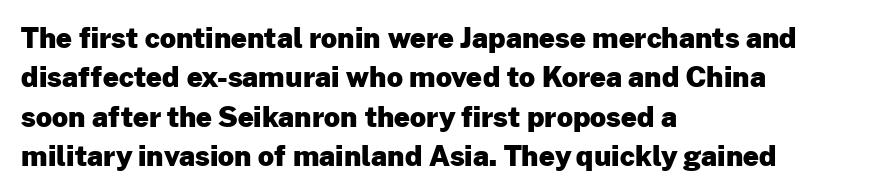
Q: Is the text bold? A: Yes.
Q: Is the text italic (slanted)? A: No, it is upright.
Q: Is the typeface a serif or a sans-serif typeface? A: Sans-serif.
Q: Is the text underlined? A: No.
Q: How is the paragraph aligned? A: Left-aligned.
Q: Is the spacing between letters normal or unusually wide? A: Normal.
Q: Is the spacing between lines tight, normal or loose? A: Normal.
Q: Width (condensed, normal, or wide)? A: Normal.
Q: Stroke contrast? A: Low.
Q: x-height? A: Medium.
Q: Monospaced? A: No.
